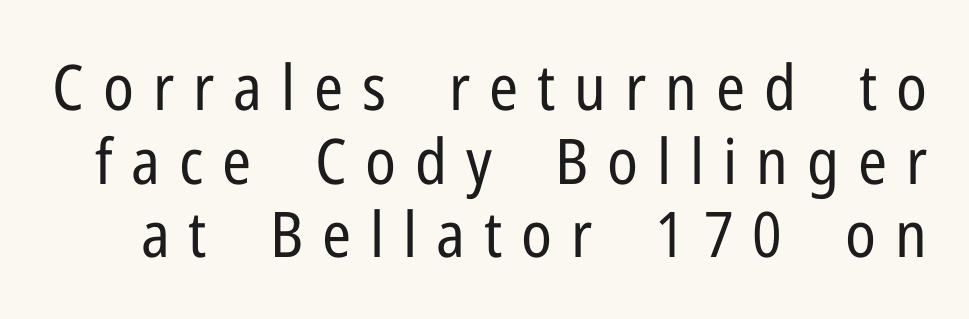
{"serif": "no", "italic": "no", "bold": "no", "weight": "regular", "width": "condensed", "stroke_contrast": "low", "x_height": "medium", "monospaced": "no", "underline": "no", "line_spacing_ratio": 1.17, "letter_spacing": "wide", "letter_spacing_em": 0.3, "glyph_px": 63}
